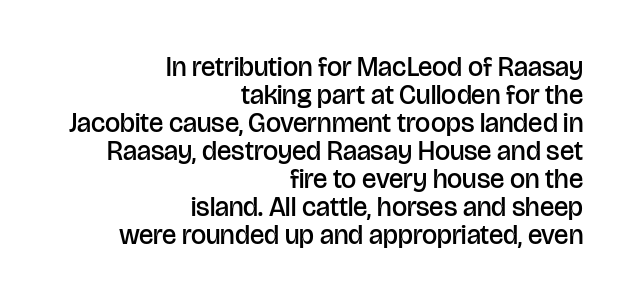
{"italic": "no", "bold": "semi", "underline": "no", "align": "right", "line_spacing": "tight", "line_spacing_ratio": 1.04, "letter_spacing": "normal", "letter_spacing_em": 0.0, "glyph_px": 27}
